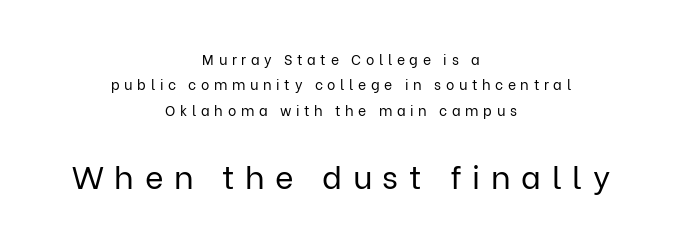
The image shows 32 px regular-weight sans-serif type, upright; set centered, line spacing 1.82x, unusually wide letter spacing (+0.33 em), not underlined; the second (bottom) block is 2.29x larger; low stroke contrast and a medium x-height.
